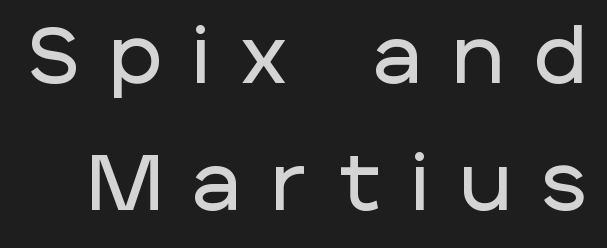
{"serif": "no", "italic": "no", "width": "normal", "stroke_contrast": "low", "x_height": "large", "monospaced": "no", "underline": "no", "line_spacing": "normal", "line_spacing_ratio": 1.65, "letter_spacing": "wide", "letter_spacing_em": 0.41, "glyph_px": 77}
